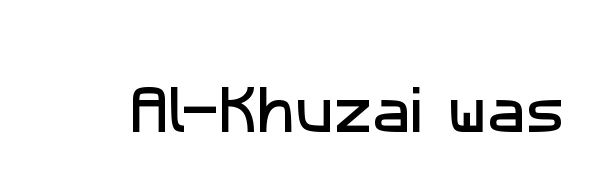
The letters carry no serifs — their stems end cleanly without finishing strokes. The line texture is even and compact thanks to regular tracking. Character widths vary here, with narrow letters taking less room than wide ones. Decoration check: the copy has no underline.
